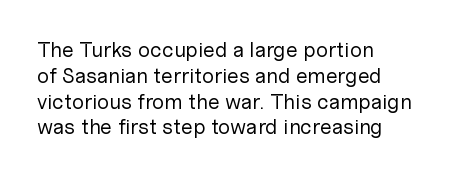
Visually the block forms a straight wall on the left and a jagged coastline on the right. This sample uses plain, unmodified letter spacing. The face looks like a standard text weight, possibly lighter. Check under the words: just untouched page. Does the lettering tilt? It doesn't — this is upright.
